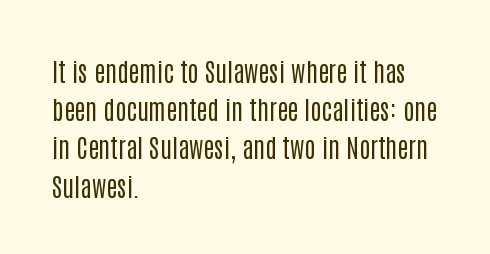
The image shows 26 px text type, upright; set left-aligned, normal line spacing (1.47x), normal letter spacing, not underlined.
